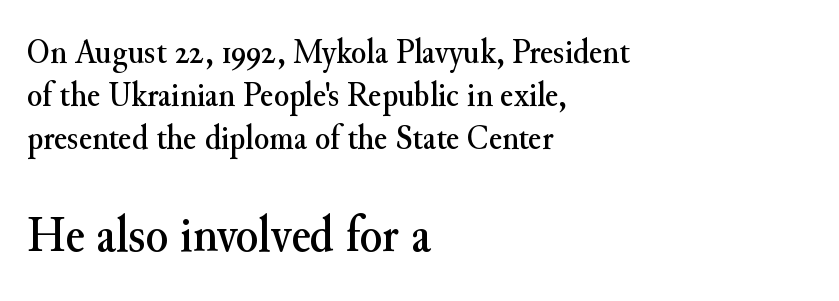
Leftover space on each line is placed entirely after the last word. Typographically, this falls in the serif category. Do the characters align in a grid? No, the font is proportional. Anything drawn beneath the words? Only blank space. These lines keep a tight, regular rhythm from letter to letter.
